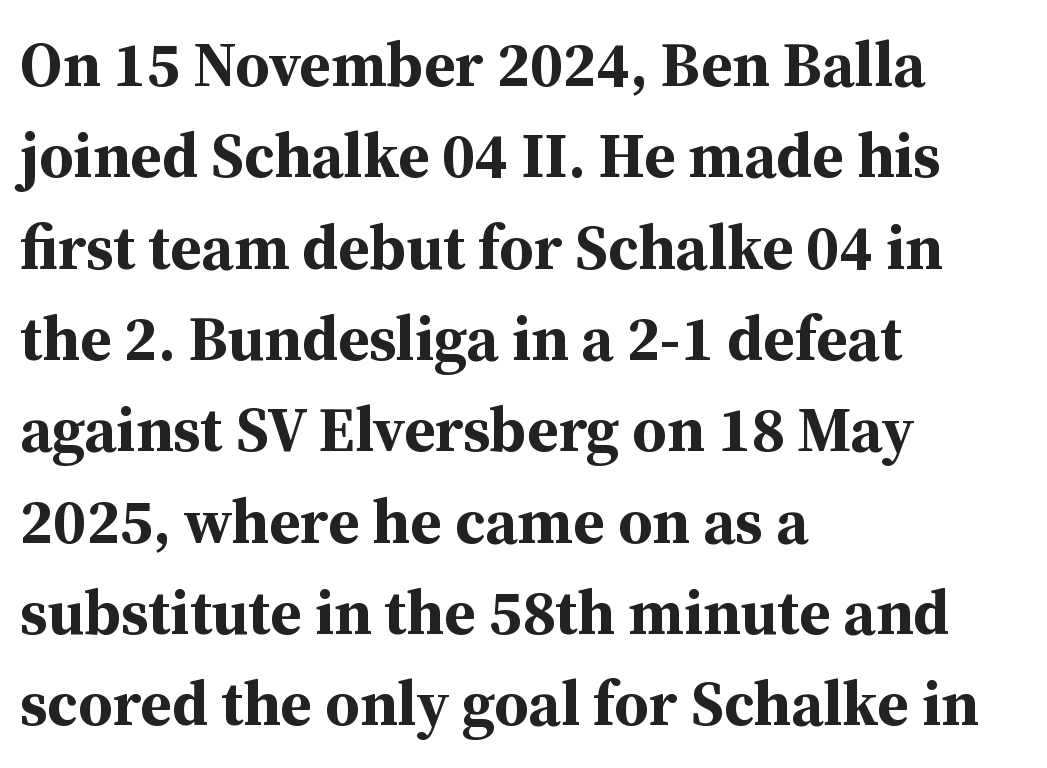
Q: Is the text bold? A: Yes.
Q: Is the text italic (slanted)? A: No, it is upright.
Q: Is the typeface a serif or a sans-serif typeface? A: Serif.
Q: Is the text underlined? A: No.
Q: How is the paragraph aligned? A: Left-aligned.
Q: Is the spacing between letters normal or unusually wide? A: Normal.
Q: Is the spacing between lines tight, normal or loose? A: Normal.
Q: Width (condensed, normal, or wide)? A: Normal.
Q: Stroke contrast? A: Medium.
Q: x-height? A: Medium.
Q: Monospaced? A: No.
